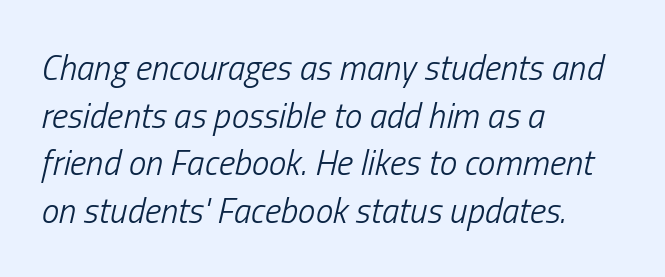
{"italic": "yes", "lean": "right", "slant_degrees": 13, "bold": "no", "weight": "light", "width": "condensed", "stroke_contrast": "low", "x_height": "medium", "monospaced": "no", "underline": "no", "align": "left", "line_spacing": "normal", "line_spacing_ratio": 1.36, "letter_spacing": "normal", "letter_spacing_em": 0.0, "glyph_px": 35}
